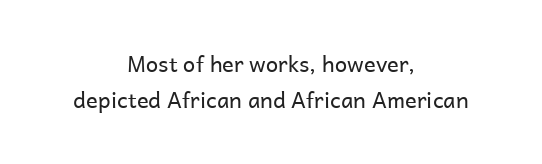
Q: Is the text bold? A: No.
Q: Is the text italic (slanted)? A: No, it is upright.
Q: Is the text underlined? A: No.
Q: How is the paragraph aligned? A: Centered.
Q: Is the spacing between letters normal or unusually wide? A: Normal.
Q: Is the spacing between lines tight, normal or loose? A: Normal.
